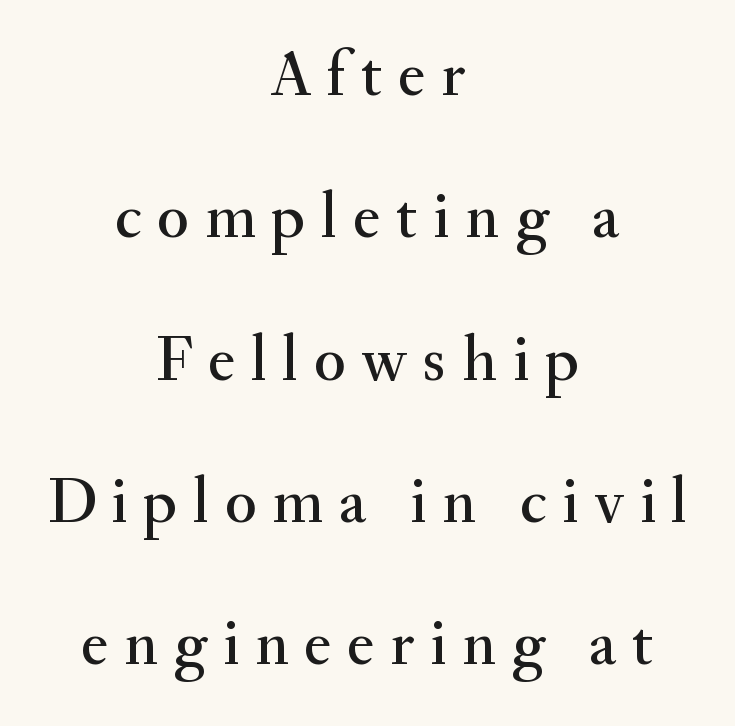
Q: Is the text italic (slanted)? A: No, it is upright.
Q: Is the typeface a serif or a sans-serif typeface? A: Serif.
Q: Is the text underlined? A: No.
Q: How is the paragraph aligned? A: Centered.
Q: Is the spacing between letters normal or unusually wide? A: Unusually wide.
Q: Is the spacing between lines tight, normal or loose? A: Loose.
Q: Width (condensed, normal, or wide)? A: Normal.
Q: Stroke contrast? A: Medium.
Q: x-height? A: Small.
Q: Monospaced? A: No.
